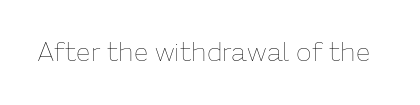
Q: Is the text bold? A: No.
Q: Is the text italic (slanted)? A: No, it is upright.
Q: Is the text underlined? A: No.
Q: Is the spacing between letters normal or unusually wide? A: Normal.
